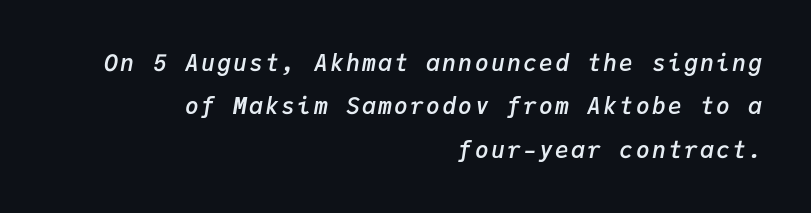
Right-aligned paragraph, ragged on the left. Every letter is mildly thick-stroked: semibold rather than bold. The font's italic variant was chosen for this text. The baseline area is clear.
